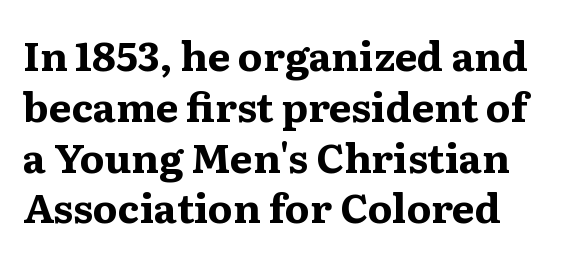
{"serif": "yes", "italic": "no", "bold": "yes", "weight": "bold", "width": "wide", "stroke_contrast": "medium", "x_height": "medium", "monospaced": "no", "underline": "no", "line_spacing": "normal", "line_spacing_ratio": 1.27, "letter_spacing": "normal", "letter_spacing_em": 0.0, "glyph_px": 40}
